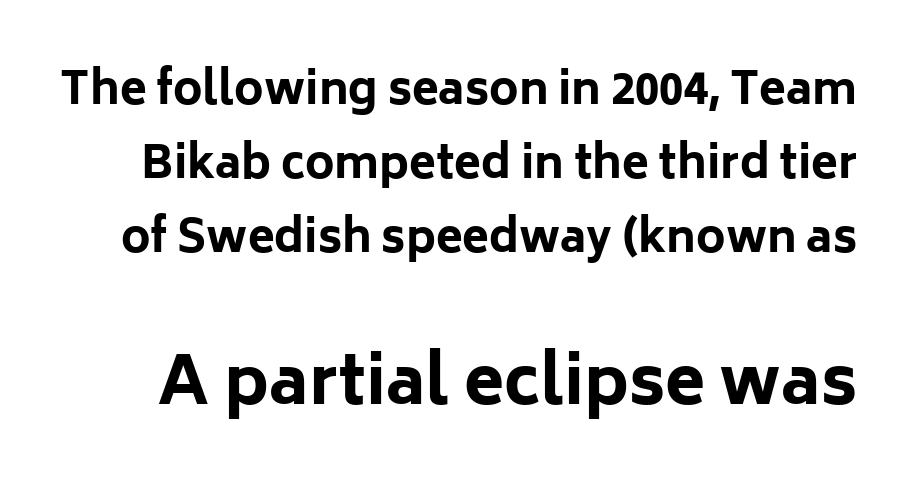
The image shows 66 px bold sans-serif type, upright; set normal line spacing (1.68x), normal letter spacing, not underlined; the second (bottom) block is 1.5x larger; low stroke contrast and a medium x-height.
